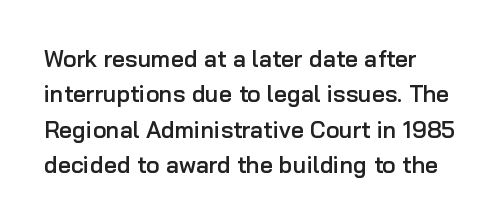
{"italic": "no", "bold": "semi", "underline": "no", "align": "left", "line_spacing": "normal", "line_spacing_ratio": 1.54, "letter_spacing": "normal", "letter_spacing_em": 0.0, "glyph_px": 23}
